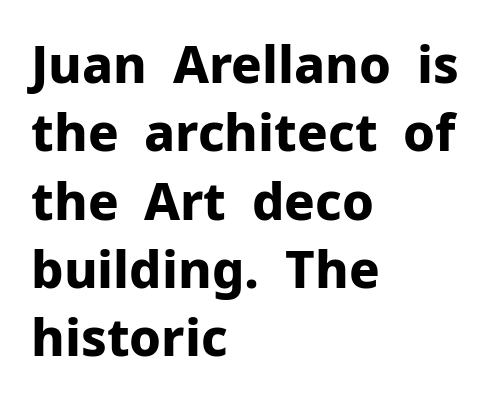
Q: Is the text bold? A: Yes.
Q: Is the text italic (slanted)? A: No, it is upright.
Q: Is the typeface a serif or a sans-serif typeface? A: Sans-serif.
Q: Is the text underlined? A: No.
Q: How is the paragraph aligned? A: Left-aligned.
Q: Is the spacing between letters normal or unusually wide? A: Normal.
Q: Is the spacing between lines tight, normal or loose? A: Normal.
Q: Width (condensed, normal, or wide)? A: Normal.
Q: Stroke contrast? A: Low.
Q: x-height? A: Medium.
Q: Monospaced? A: No.
